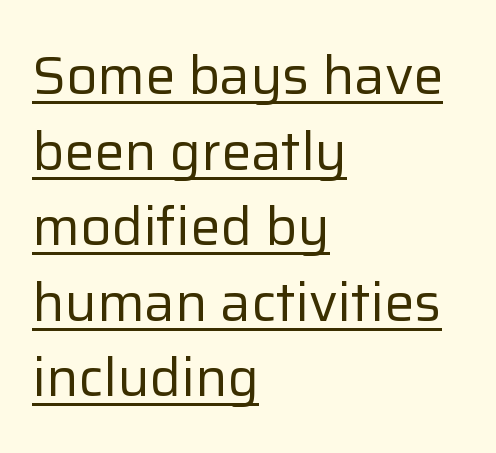
Q: Is the text bold? A: No.
Q: Is the text italic (slanted)? A: No, it is upright.
Q: Is the typeface a serif or a sans-serif typeface? A: Sans-serif.
Q: Is the text underlined? A: Yes.
Q: How is the paragraph aligned? A: Left-aligned.
Q: Is the spacing between letters normal or unusually wide? A: Normal.
Q: Is the spacing between lines tight, normal or loose? A: Normal.
Q: Width (condensed, normal, or wide)? A: Normal.
Q: Stroke contrast? A: Low.
Q: x-height? A: Medium.
Q: Monospaced? A: No.
